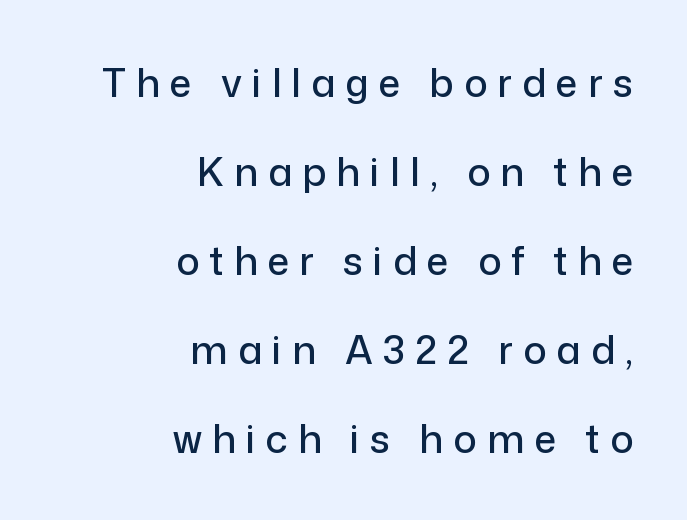
{"serif": "no", "italic": "no", "width": "normal", "stroke_contrast": "low", "x_height": "medium", "monospaced": "no", "underline": "no", "align": "right", "line_spacing": "loose", "line_spacing_ratio": 2.28, "letter_spacing": "wide", "letter_spacing_em": 0.26, "glyph_px": 39}
